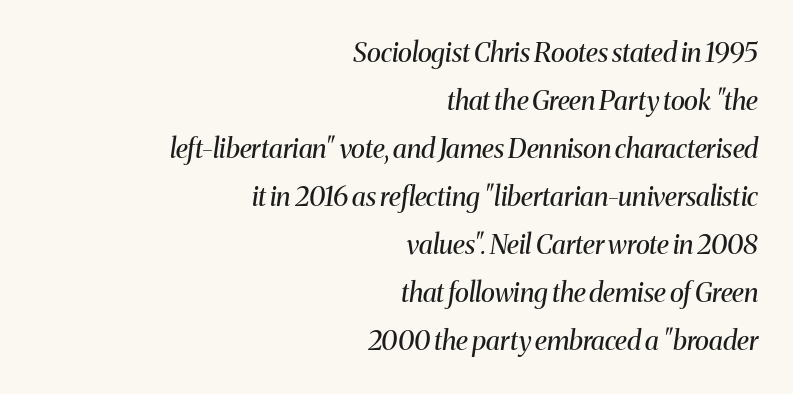
The image shows 27 px text type, italic (leaning right); set right-aligned, line spacing 1.78x, normal letter spacing, not underlined.
